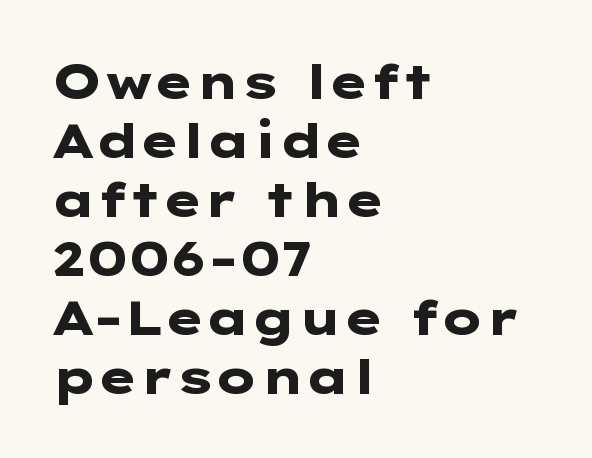
The image shows 48 px heavy, wide sans-serif type, upright; set left-aligned, line spacing 1.23x, normal letter spacing, not underlined; low stroke contrast and a medium x-height.
